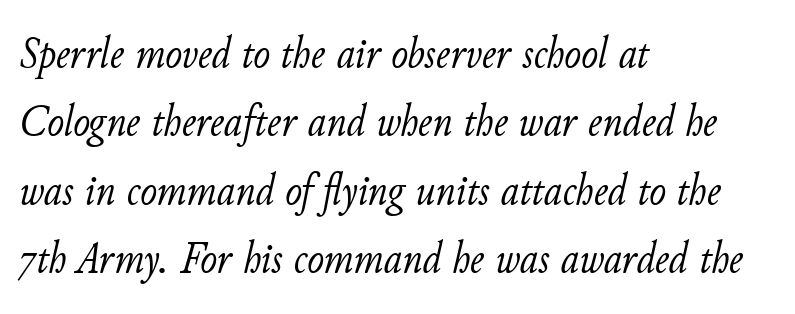
Q: Is the text bold? A: No.
Q: Is the text italic (slanted)? A: Yes, it leans right by about 11 degrees.
Q: Is the text underlined? A: No.
Q: How is the paragraph aligned? A: Left-aligned.
Q: Is the spacing between letters normal or unusually wide? A: Normal.
Q: Is the spacing between lines tight, normal or loose? A: Normal.
Q: Width (condensed, normal, or wide)? A: Normal.
Q: Stroke contrast? A: Low.
Q: x-height? A: Small.
Q: Monospaced? A: No.
